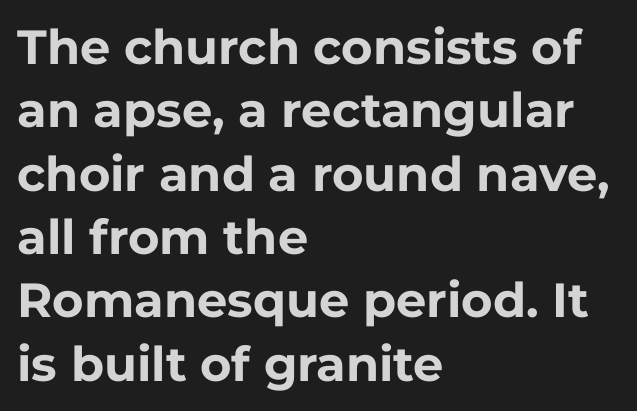
A dark, heavy texture on the line: the type is bold. Compared with typical body copy, the letter spacing here is the same. Examine the stroke ends and you'll find no serifs. Left-aligned paragraph, ragged on the right.
